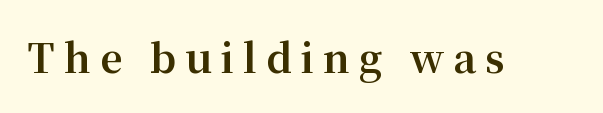
Q: Is the text bold? A: Yes.
Q: Is the text italic (slanted)? A: No, it is upright.
Q: Is the typeface a serif or a sans-serif typeface? A: Serif.
Q: Is the text underlined? A: No.
Q: Is the spacing between letters normal or unusually wide? A: Unusually wide.
Q: Width (condensed, normal, or wide)? A: Normal.
Q: Stroke contrast? A: Medium.
Q: x-height? A: Medium.
Q: Monospaced? A: No.
